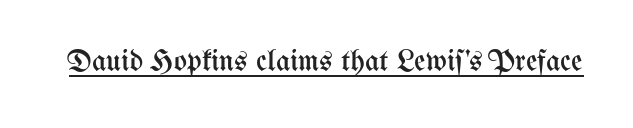
A light-to-regular cut is what we see here. Is there any slant? The stems are plumb. The sample's only ornament is a line tracing under the words. Varying glyph widths throughout — classic text-font behaviour.
